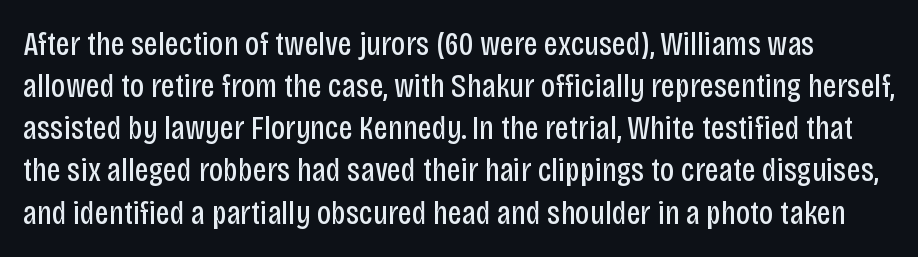
Q: Is the text bold? A: No.
Q: Is the text italic (slanted)? A: No, it is upright.
Q: Is the typeface a serif or a sans-serif typeface? A: Sans-serif.
Q: Is the text underlined? A: No.
Q: Is the spacing between letters normal or unusually wide? A: Normal.
Q: Width (condensed, normal, or wide)? A: Condensed.
Q: Stroke contrast? A: Low.
Q: x-height? A: Large.
Q: Monospaced? A: No.
